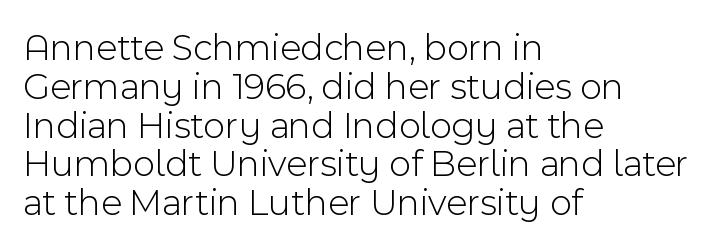
Q: Is the text bold? A: No.
Q: Is the text italic (slanted)? A: No, it is upright.
Q: Is the typeface a serif or a sans-serif typeface? A: Sans-serif.
Q: Is the text underlined? A: No.
Q: How is the paragraph aligned? A: Left-aligned.
Q: Is the spacing between letters normal or unusually wide? A: Normal.
Q: Is the spacing between lines tight, normal or loose? A: Tight.
Q: Width (condensed, normal, or wide)? A: Normal.
Q: x-height? A: Medium.
Q: Monospaced? A: No.
